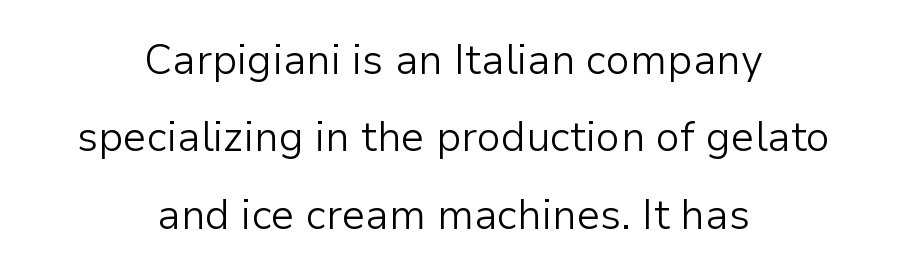
The image shows 41 px light sans-serif type, upright; set centered, line spacing 1.89x, normal letter spacing, not underlined; low stroke contrast and a medium x-height.
